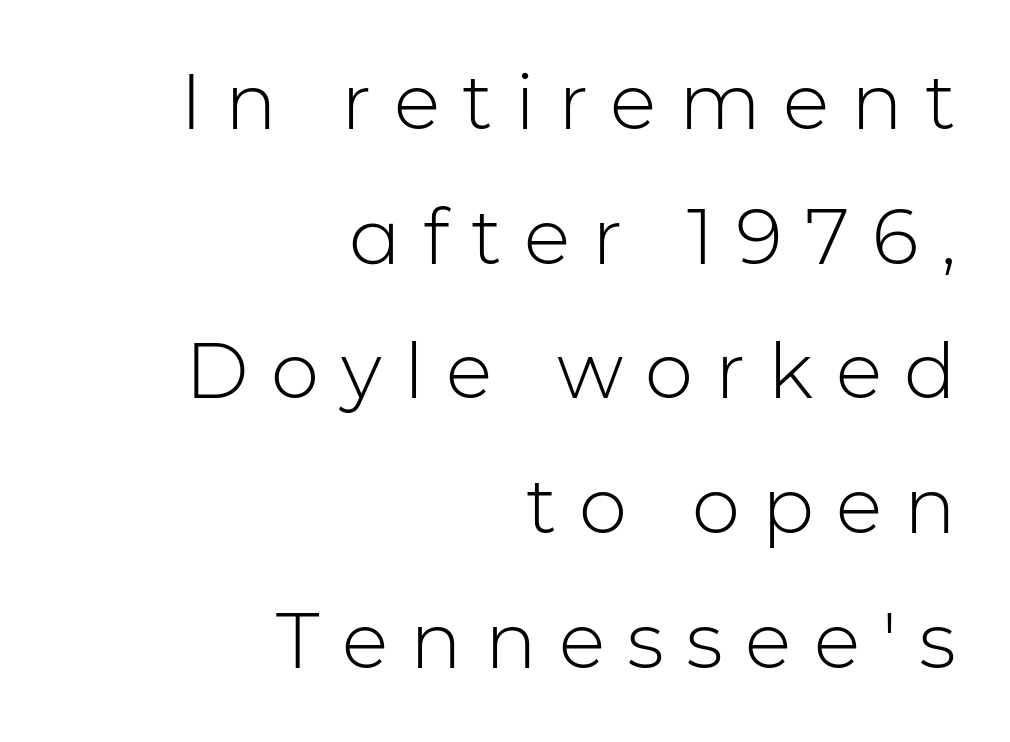
The weight tops out at a normal text grade. Note the varied advance widths — an 'i' is clearly narrower than an 'm'. In CSS terms this would be text-align: right. Vertical strokes here are truly vertical. A bare baseline throughout the passage. Unlike a traditional serif, this face leaves its strokes unadorned.
